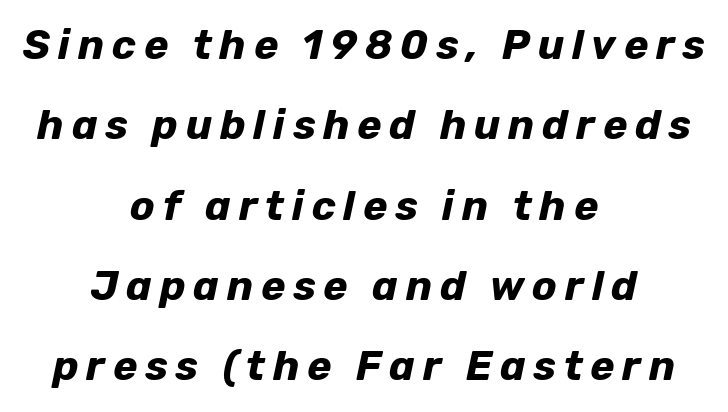
Q: Is the text bold? A: Yes.
Q: Is the text italic (slanted)? A: Yes, it leans right by about 12 degrees.
Q: Is the text underlined? A: No.
Q: How is the paragraph aligned? A: Centered.
Q: Is the spacing between lines tight, normal or loose? A: Loose.
Q: Width (condensed, normal, or wide)? A: Normal.
Q: Stroke contrast? A: Low.
Q: x-height? A: Medium.
Q: Monospaced? A: No.
